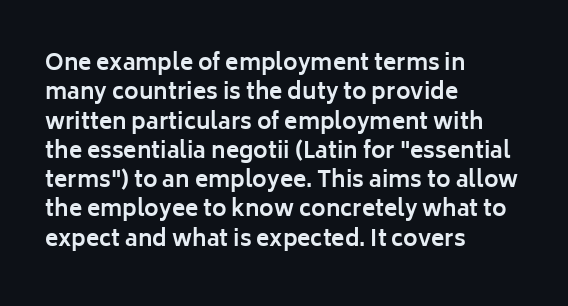
Q: Is the text bold? A: Yes.
Q: Is the text italic (slanted)? A: No, it is upright.
Q: Is the text underlined? A: No.
Q: How is the paragraph aligned? A: Left-aligned.
Q: Is the spacing between letters normal or unusually wide? A: Normal.
Q: Is the spacing between lines tight, normal or loose? A: Normal.
